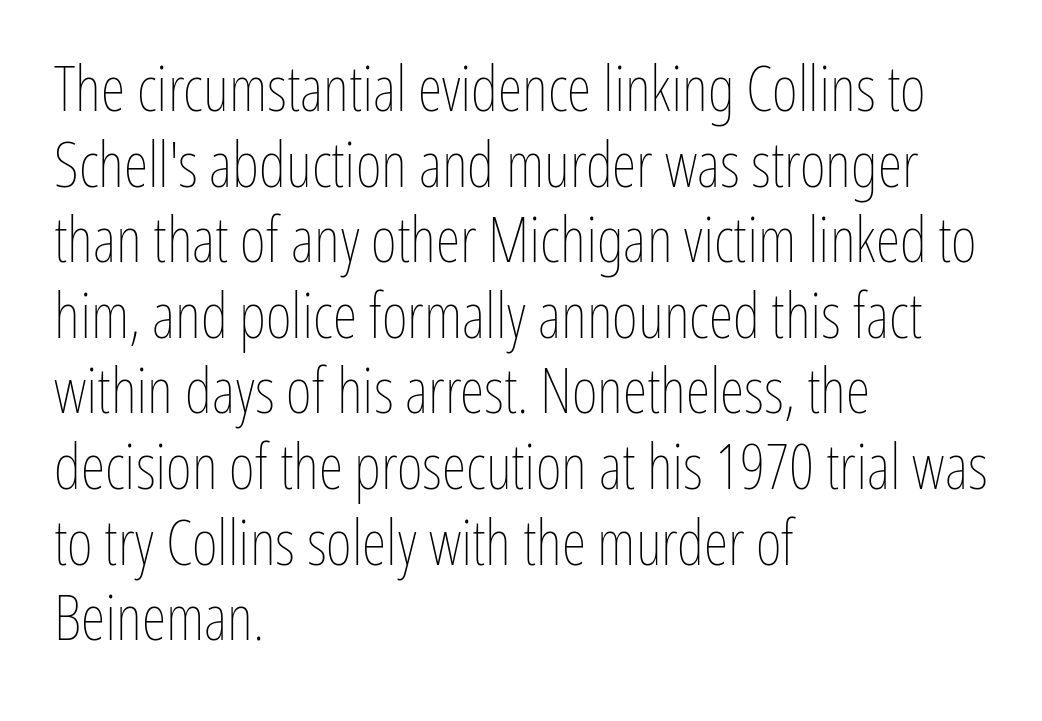
The image shows 63 px thin, condensed type, upright; set left-aligned, line spacing 1.2x, normal letter spacing, not underlined; low stroke contrast and a medium x-height.
